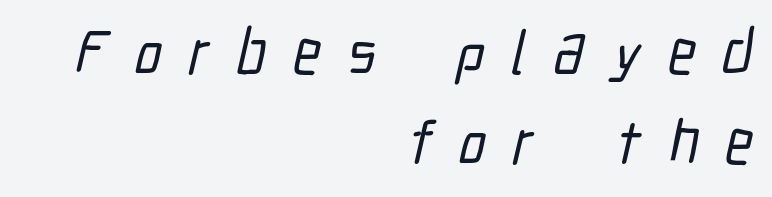
The image shows 62 px condensed sans-serif type; set right-aligned, normal line spacing (1.45x), unusually wide letter spacing (+0.43 em), not underlined; low stroke contrast and a medium x-height.
